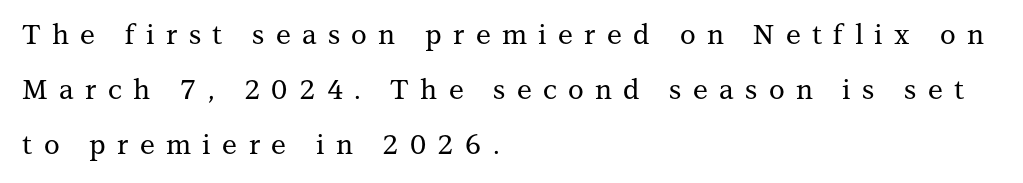
Honestly, the rows look like they've been pulled way apart. Each line starts at the same left margin while the right side varies. Decoration check: the copy has no underline. Glyph-to-glyph distance is far greater than everyday printed text.
